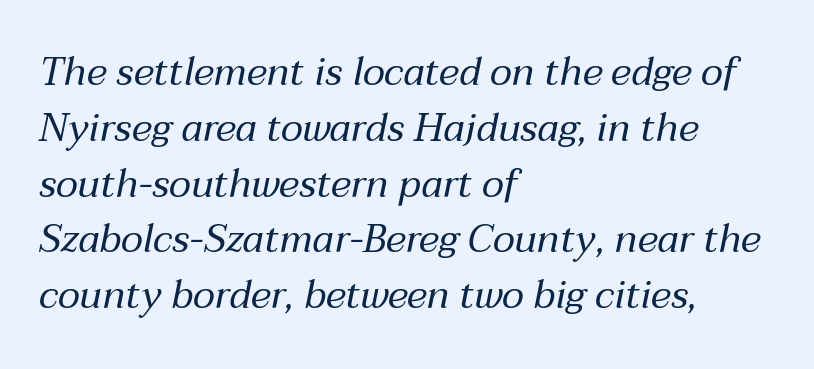
{"italic": "yes", "lean": "right", "slant_degrees": 12, "bold": "no", "weight": "regular", "width": "normal", "stroke_contrast": "medium", "x_height": "medium", "monospaced": "no", "underline": "no", "align": "left", "line_spacing": "normal", "line_spacing_ratio": 1.43, "letter_spacing": "normal", "letter_spacing_em": 0.0, "glyph_px": 39}
